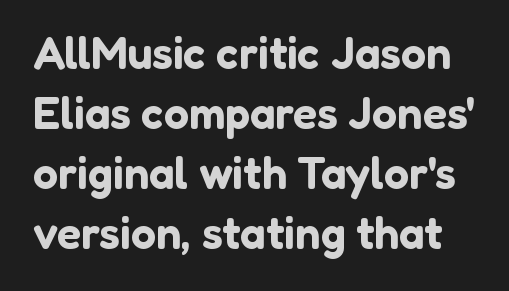
{"serif": "no", "italic": "no", "width": "normal", "stroke_contrast": "low", "x_height": "medium", "monospaced": "no", "underline": "no", "line_spacing": "normal", "line_spacing_ratio": 1.33, "letter_spacing": "normal", "letter_spacing_em": 0.0, "glyph_px": 45}
